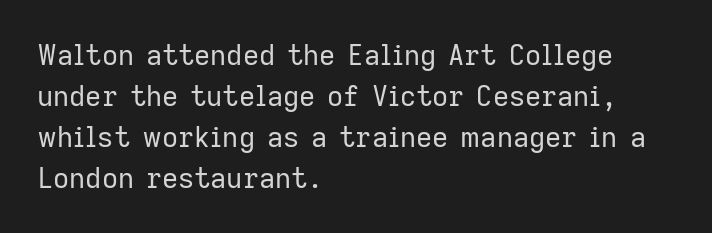
Glance below the letters and you will spot only blank space. These lines are set flush left with a ragged right edge. Upright lettering throughout. Leading matches the norm, producing a regular column.
